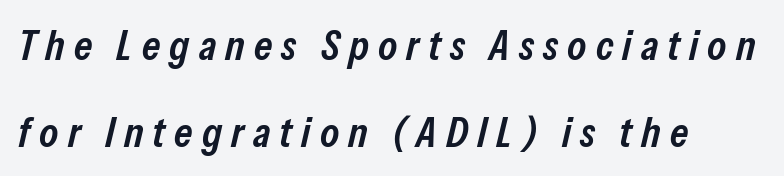
The image shows 43 px semibold, condensed type, italic (leaning right); set left-aligned, loose line spacing (2.02x), unusually wide letter spacing (+0.21 em), not underlined; low stroke contrast and a medium x-height.
